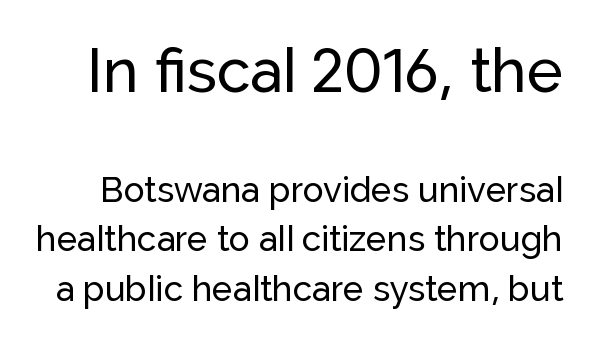
The image shows 61 px sans-serif type, upright; set normal line spacing (1.41x), normal letter spacing, not underlined; the first (top) block is 1.74x larger; low stroke contrast and a medium x-height.
